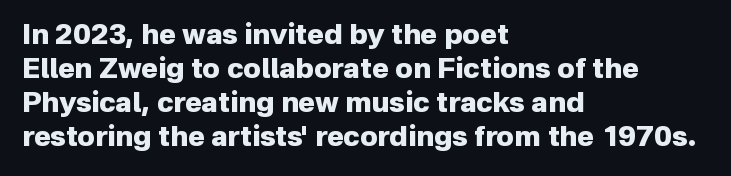
Q: Is the text bold? A: Yes.
Q: Is the text italic (slanted)? A: No, it is upright.
Q: Is the typeface a serif or a sans-serif typeface? A: Sans-serif.
Q: Is the text underlined? A: No.
Q: How is the paragraph aligned? A: Left-aligned.
Q: Is the spacing between letters normal or unusually wide? A: Normal.
Q: Width (condensed, normal, or wide)? A: Normal.
Q: Stroke contrast? A: Low.
Q: x-height? A: Medium.
Q: Monospaced? A: No.
